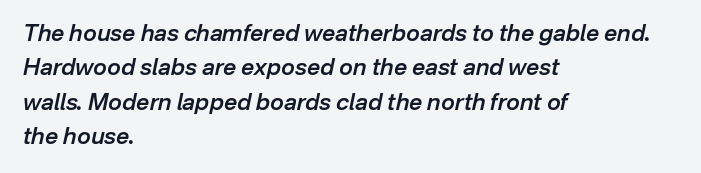
Q: Is the text bold? A: Semi-bold.
Q: Is the text italic (slanted)? A: Yes, it leans right by about 12 degrees.
Q: Is the text underlined? A: No.
Q: How is the paragraph aligned? A: Left-aligned.
Q: Is the spacing between letters normal or unusually wide? A: Normal.
Q: Is the spacing between lines tight, normal or loose? A: Normal.
